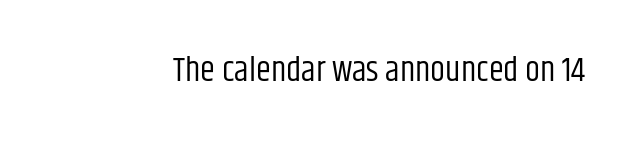
{"serif": "no", "italic": "no", "bold": "no", "weight": "regular", "width": "condensed", "stroke_contrast": "low", "x_height": "large", "monospaced": "no", "underline": "no", "letter_spacing": "normal", "letter_spacing_em": 0.0, "glyph_px": 34}
